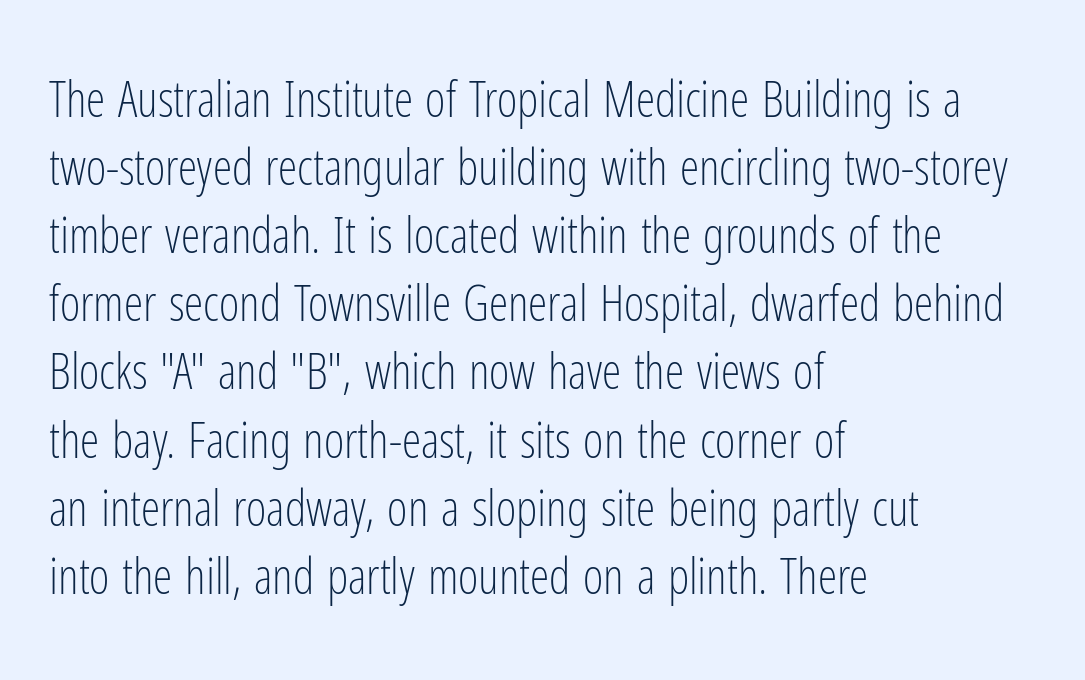
Nope, not italic — everything's standing straight. The tracking reads as untouched default to a designer's eye. Note: no serifs on the glyphs. Normally led — the rows are evenly, conventionally spaced.
